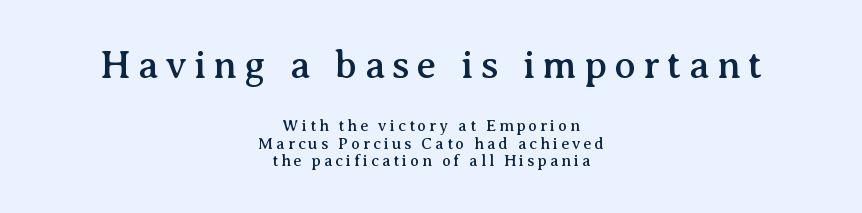
{"serif": "yes", "italic": "no", "width": "normal", "stroke_contrast": "medium", "x_height": "medium", "monospaced": "no", "underline": "no", "align": "center", "line_spacing": "tight", "line_spacing_ratio": 1.08, "larger_block": "first", "size_ratio": 2.44, "glyph_px": 39}
